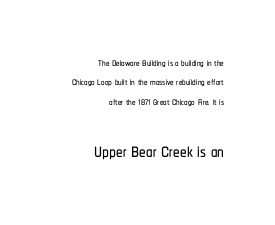
The image shows 26 px text type, upright; set right-aligned, normal line spacing (1.39x), normal letter spacing, not underlined; the second (bottom) block is 1.86x larger.
